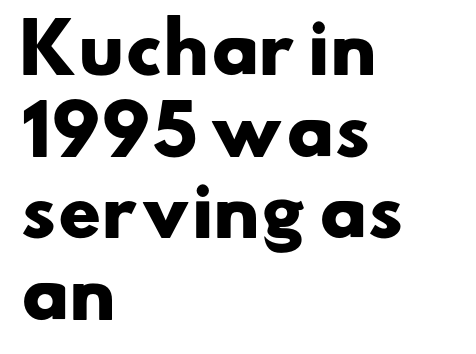
{"serif": "no", "bold": "yes", "weight": "heavy", "width": "wide", "stroke_contrast": "low", "x_height": "small", "monospaced": "no", "underline": "no", "align": "left", "line_spacing_ratio": 1.22, "letter_spacing": "normal", "letter_spacing_em": 0.0, "glyph_px": 67}
